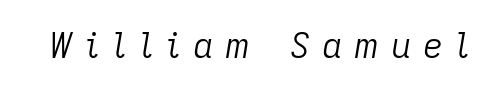
{"italic": "yes", "lean": "right", "slant_degrees": 9, "bold": "no", "weight": "light", "width": "normal", "stroke_contrast": "low", "x_height": "medium", "monospaced": "no", "underline": "no", "letter_spacing": "wide", "letter_spacing_em": 0.34, "glyph_px": 35}
